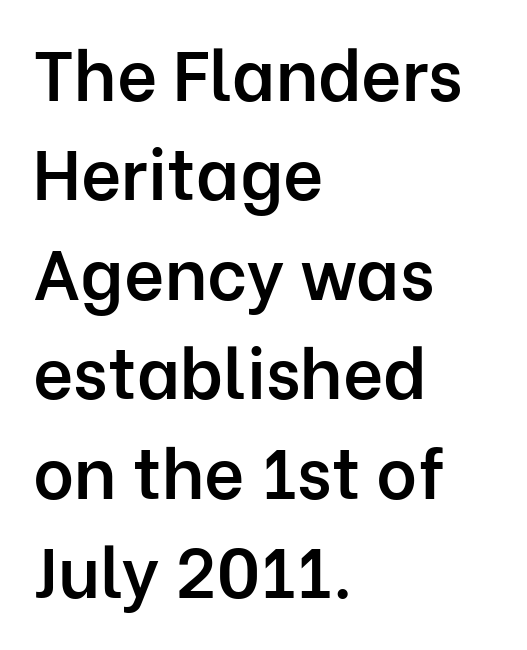
Is there any slant? The stems are plumb. Note the varied advance widths — an 'i' is clearly narrower than an 'm'. Each word holds together tightly as a unit, with standard inter-letter gaps. The area under the type is left untouched. A classic flush-left, rag-right setting is used for this passage.
